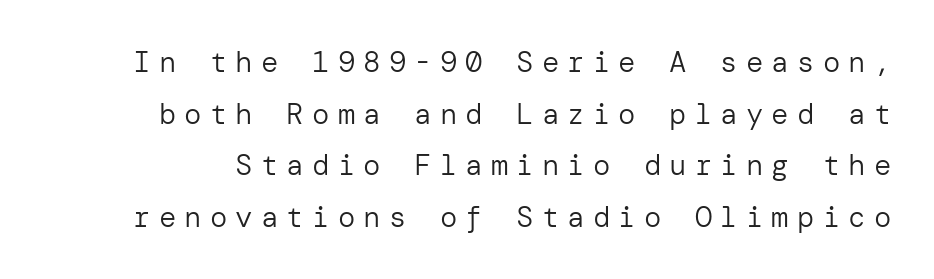
{"serif": "no", "italic": "no", "bold": "no", "weight": "regular", "width": "normal", "stroke_contrast": "low", "x_height": "medium", "underline": "no", "line_spacing_ratio": 1.78, "letter_spacing": "wide", "letter_spacing_em": 0.28, "glyph_px": 29}
